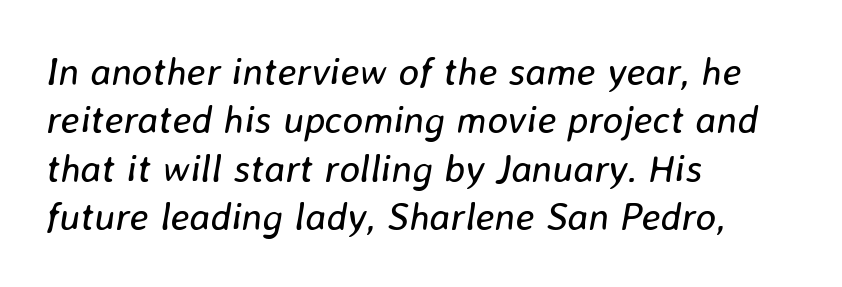
No extra tracking has been applied to these lines. One-word summary of the alignment: left. Letters rest on an invisible, unmarked baseline. Spacing verdict: proportional, widths tailored to each character. Weight: regular or lighter.
